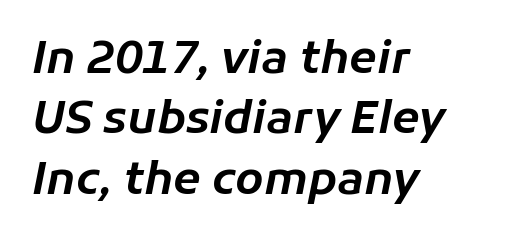
The image shows 45 px text type, italic (leaning right); set left-aligned, normal line spacing (1.34x), normal letter spacing, not underlined; low stroke contrast and a medium x-height.
